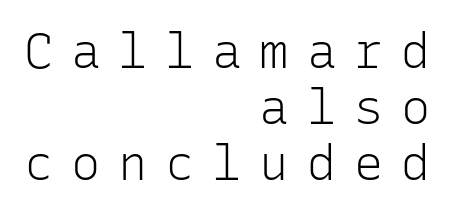
{"serif": "no", "italic": "no", "bold": "no", "weight": "light", "width": "normal", "stroke_contrast": "low", "x_height": "medium", "monospaced": "yes", "underline": "no", "align": "right", "line_spacing": "tight", "line_spacing_ratio": 1.14, "letter_spacing": "wide", "letter_spacing_em": 0.36, "glyph_px": 49}
